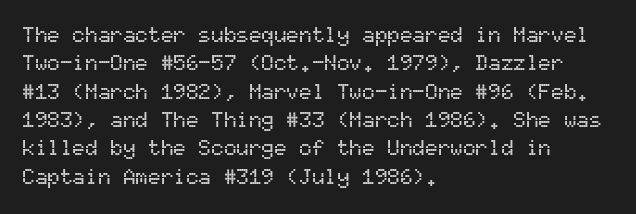
Q: Is the text italic (slanted)? A: No, it is upright.
Q: Is the text underlined? A: No.
Q: How is the paragraph aligned? A: Left-aligned.
Q: Is the spacing between letters normal or unusually wide? A: Normal.
Q: Is the spacing between lines tight, normal or loose? A: Normal.
